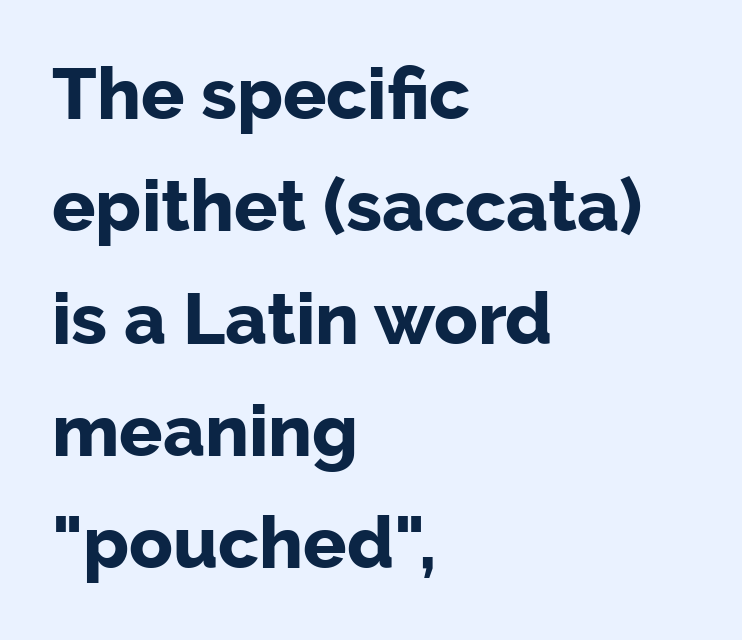
{"serif": "no", "italic": "no", "bold": "yes", "weight": "bold", "width": "normal", "stroke_contrast": "low", "x_height": "medium", "monospaced": "no", "underline": "no", "align": "left", "line_spacing": "normal", "line_spacing_ratio": 1.56, "letter_spacing": "normal", "letter_spacing_em": 0.0, "glyph_px": 72}
